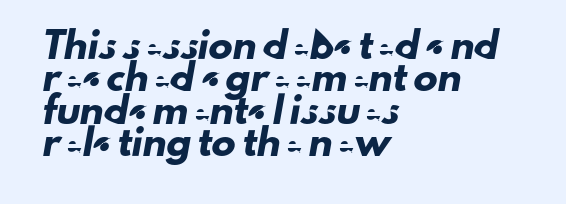
The image shows 24 px text type; set left-aligned, normal line spacing (1.35x), normal letter spacing, not underlined.
